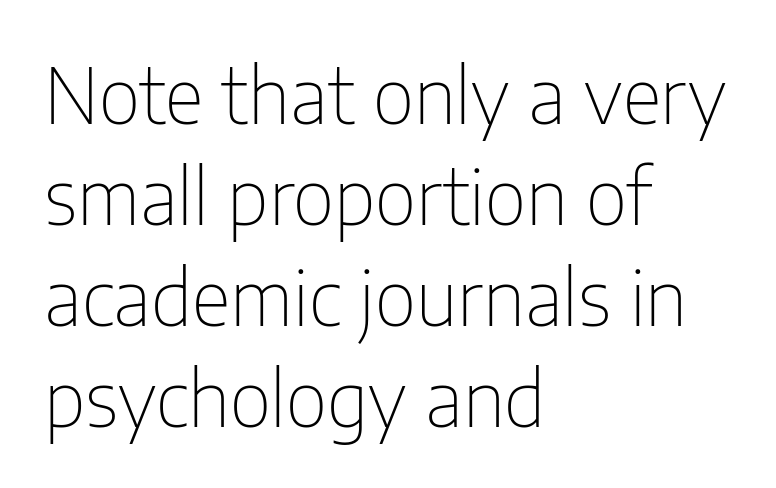
Q: Is the text bold? A: No.
Q: Is the text italic (slanted)? A: No, it is upright.
Q: Is the typeface a serif or a sans-serif typeface? A: Sans-serif.
Q: Is the text underlined? A: No.
Q: How is the paragraph aligned? A: Left-aligned.
Q: Is the spacing between letters normal or unusually wide? A: Normal.
Q: Is the spacing between lines tight, normal or loose? A: Normal.
Q: Width (condensed, normal, or wide)? A: Condensed.
Q: Stroke contrast? A: Low.
Q: x-height? A: Medium.
Q: Monospaced? A: No.
